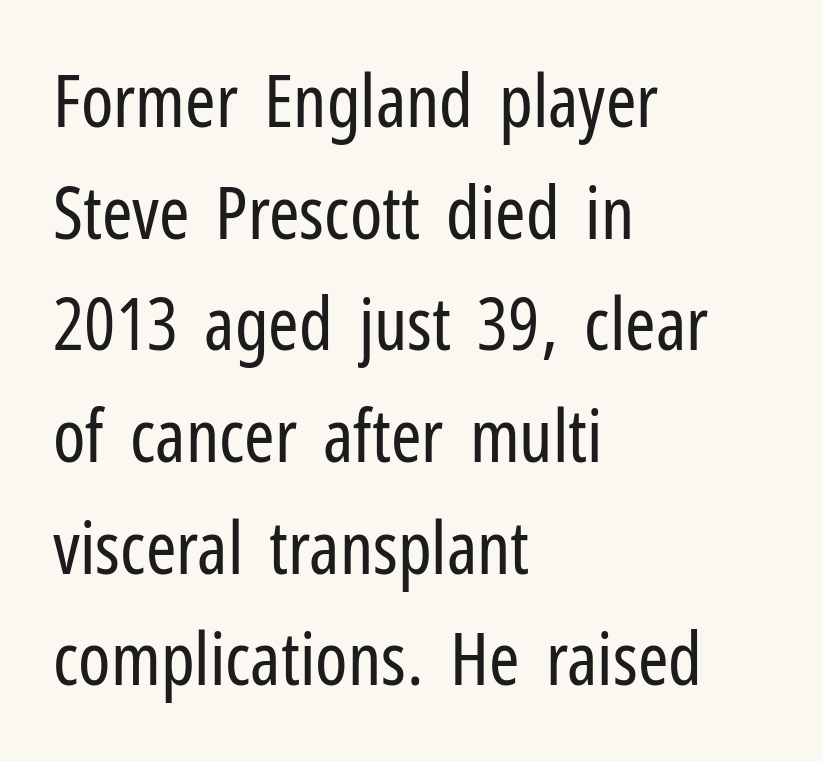
The image shows 73 px regular-weight, condensed sans-serif type, upright; set left-aligned, normal line spacing (1.53x), normal letter spacing, not underlined; low stroke contrast and a medium x-height.
